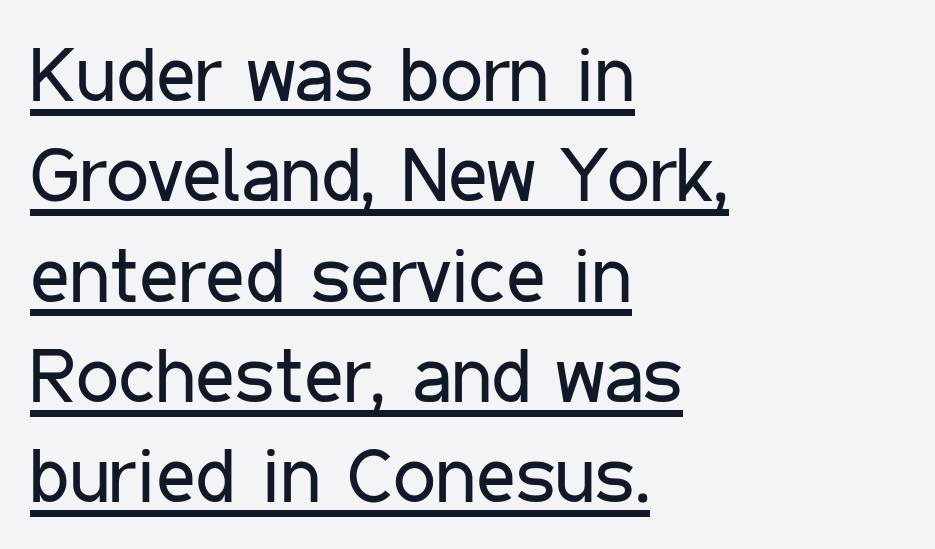
Q: Is the text bold? A: No.
Q: Is the text italic (slanted)? A: No, it is upright.
Q: Is the typeface a serif or a sans-serif typeface? A: Sans-serif.
Q: Is the text underlined? A: Yes.
Q: How is the paragraph aligned? A: Left-aligned.
Q: Is the spacing between letters normal or unusually wide? A: Normal.
Q: Is the spacing between lines tight, normal or loose? A: Normal.
Q: Width (condensed, normal, or wide)? A: Condensed.
Q: Stroke contrast? A: Low.
Q: x-height? A: Medium.
Q: Monospaced? A: No.
